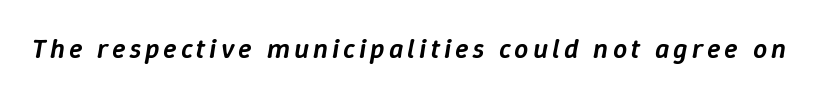
Q: Is the text bold? A: Semi-bold.
Q: Is the text italic (slanted)? A: Yes, it leans right by about 9 degrees.
Q: Is the text underlined? A: No.
Q: Width (condensed, normal, or wide)? A: Normal.
Q: Stroke contrast? A: Low.
Q: x-height? A: Medium.
Q: Monospaced? A: No.
